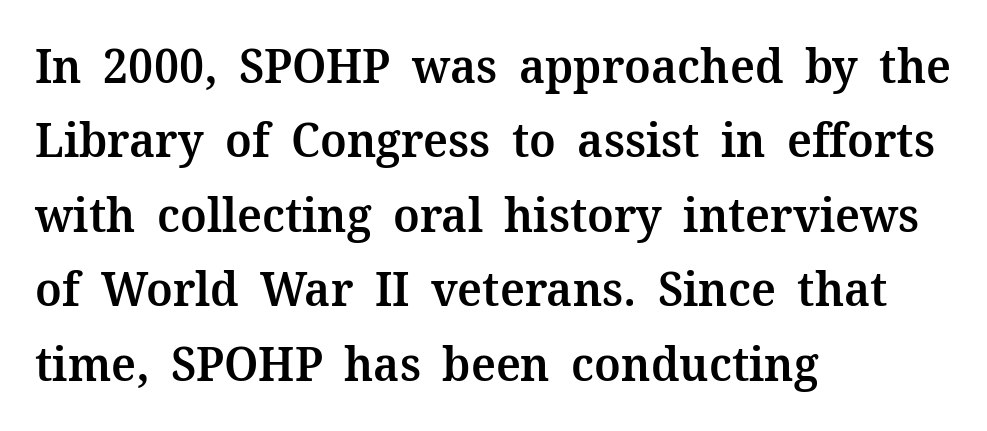
The image shows 48 px semibold serif type, upright; set left-aligned, normal line spacing (1.55x), normal letter spacing, not underlined; medium stroke contrast and a medium x-height.
